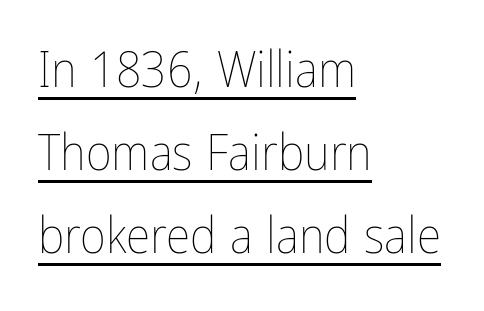
The image shows 50 px thin, condensed type, upright; set left-aligned, normal line spacing (1.66x), normal letter spacing, underlined; low stroke contrast and a medium x-height.
